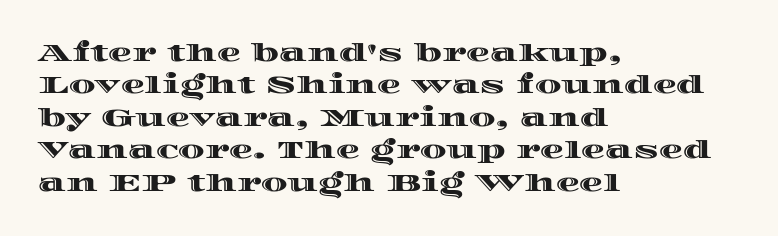
{"italic": "no", "underline": "no", "align": "left", "line_spacing": "normal", "line_spacing_ratio": 1.35, "letter_spacing": "normal", "letter_spacing_em": 0.0, "glyph_px": 24}
